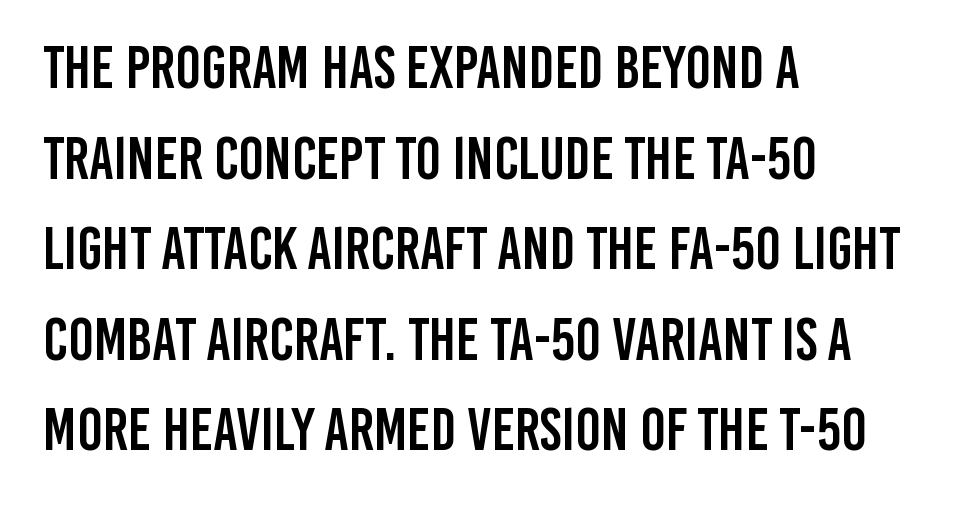
When letters stand straight like this, we call the style roman or upright. Regarding leading, the lines here are spaced in the standard way. No feet cap the strokes, marking this as sans-serif type. You could not count columns in this text — the font is proportionally spaced. Decoration check: the copy has no underline.
